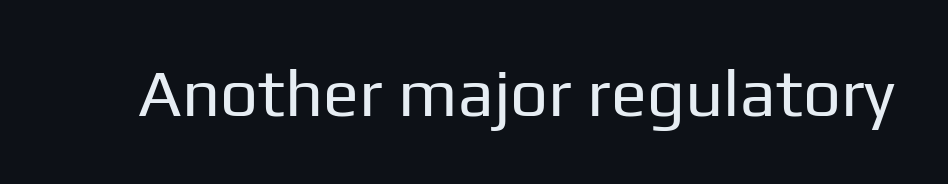
In terms of letterform style, serifs are entirely absent. You could call the tracking neutral — neither tight nor loose. The face looks like a standard text weight, possibly lighter. This sample uses an upright cut, with every glyph sitting square on the baseline. The string is rendered with underlining switched off. Note the varied advance widths — an 'i' is clearly narrower than an 'm'.
